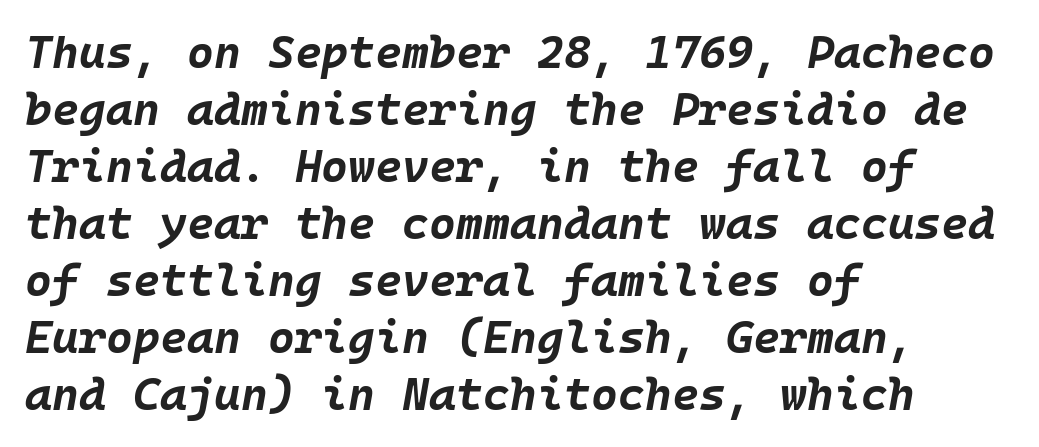
Q: Is the text bold? A: Yes.
Q: Is the text italic (slanted)? A: Yes, it leans right by about 10 degrees.
Q: Is the text underlined? A: No.
Q: How is the paragraph aligned? A: Left-aligned.
Q: Is the spacing between letters normal or unusually wide? A: Normal.
Q: Width (condensed, normal, or wide)? A: Normal.
Q: Stroke contrast? A: Low.
Q: x-height? A: Large.
Q: Monospaced? A: Yes.
